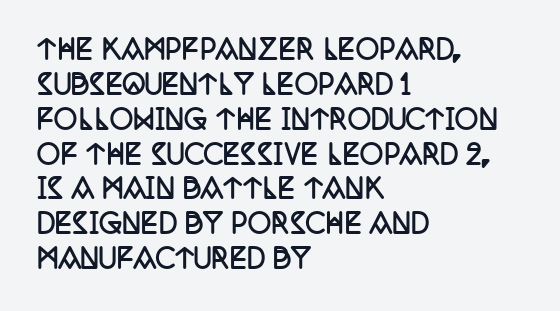
{"italic": "no", "bold": "yes", "underline": "no", "align": "left", "line_spacing": "normal", "line_spacing_ratio": 1.34, "letter_spacing": "normal", "letter_spacing_em": 0.0, "glyph_px": 26}
